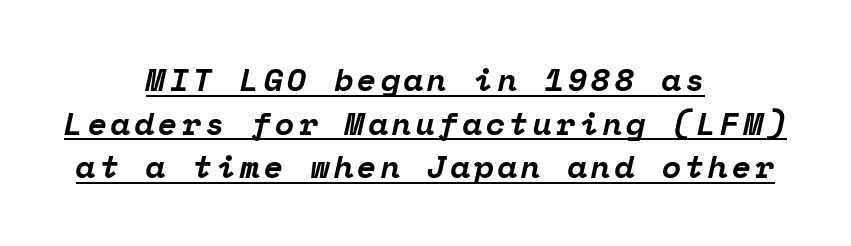
Q: Is the text bold? A: Yes.
Q: Is the text italic (slanted)? A: Yes, it leans right by about 12 degrees.
Q: Is the typeface a serif or a sans-serif typeface? A: Serif.
Q: Is the text underlined? A: Yes.
Q: How is the paragraph aligned? A: Centered.
Q: Is the spacing between lines tight, normal or loose? A: Normal.
Q: Width (condensed, normal, or wide)? A: Normal.
Q: Stroke contrast? A: Low.
Q: x-height? A: Medium.
Q: Monospaced? A: Yes.
